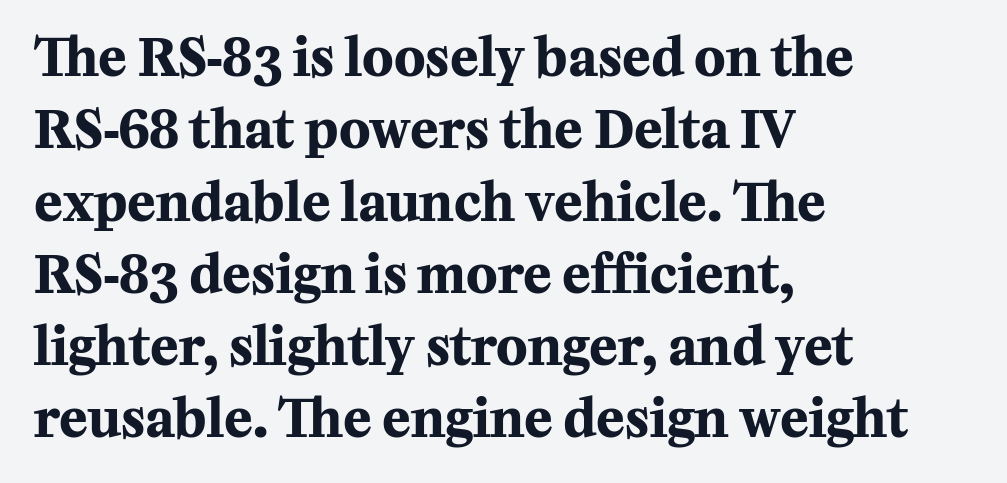
Notice how the stems are strictly vertical — no italics here. How would I describe the line gaps? Plain and ordinary. Horizontal alignment here is leftward, the default for most running prose. Look at the bottom of the vertical strokes: they flare into serifs here. The strokes are fattened all the way to bold. This sample has the flowing, uneven cadence of proportional lettering.
